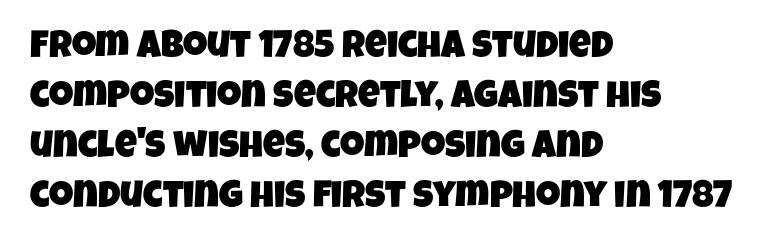
The image shows 38 px condensed sans-serif type; set left-aligned, normal line spacing (1.32x), normal letter spacing, not underlined; low stroke contrast and a large x-height.
